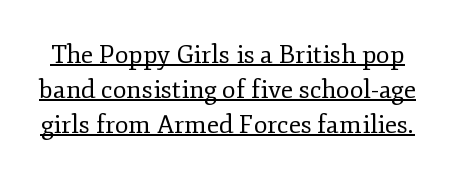
{"italic": "no", "bold": "no", "underline": "yes", "line_spacing": "normal", "line_spacing_ratio": 1.4, "letter_spacing": "normal", "letter_spacing_em": 0.0, "glyph_px": 25}
